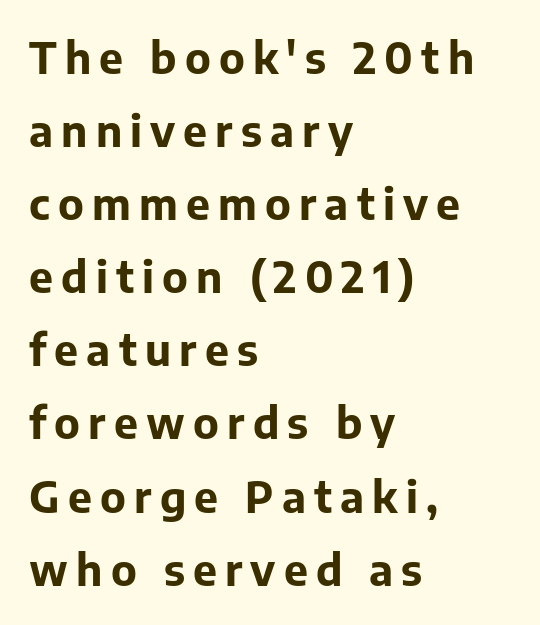
Q: Is the text bold? A: Yes.
Q: Is the text italic (slanted)? A: No, it is upright.
Q: Is the typeface a serif or a sans-serif typeface? A: Sans-serif.
Q: Is the text underlined? A: No.
Q: How is the paragraph aligned? A: Left-aligned.
Q: Is the spacing between lines tight, normal or loose? A: Normal.
Q: Width (condensed, normal, or wide)? A: Normal.
Q: Stroke contrast? A: Low.
Q: x-height? A: Medium.
Q: Monospaced? A: No.
